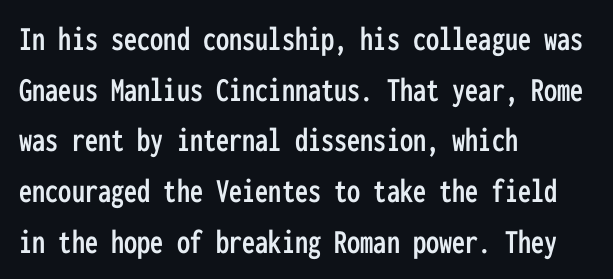
Unlike italic type, these characters show no tilt at all. Are there feet on the stems? There aren't — it's a sans. Every character here occupies the same horizontal width, giving the sample a typewriter-like rhythm. Typeset ragged right — the left edge is the straight one. The strip under each line holds only bare page. The letterforms sit shoulder to shoulder at normal distance.
